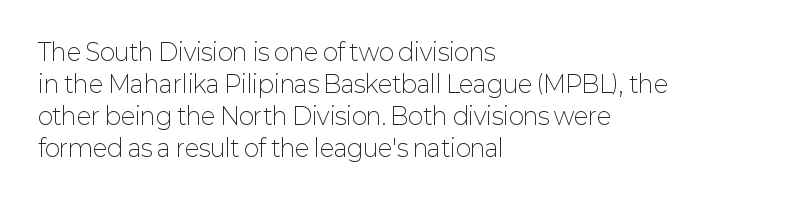
{"italic": "no", "bold": "no", "underline": "no", "align": "left", "line_spacing": "normal", "line_spacing_ratio": 1.39, "letter_spacing": "normal", "letter_spacing_em": 0.0, "glyph_px": 23}
